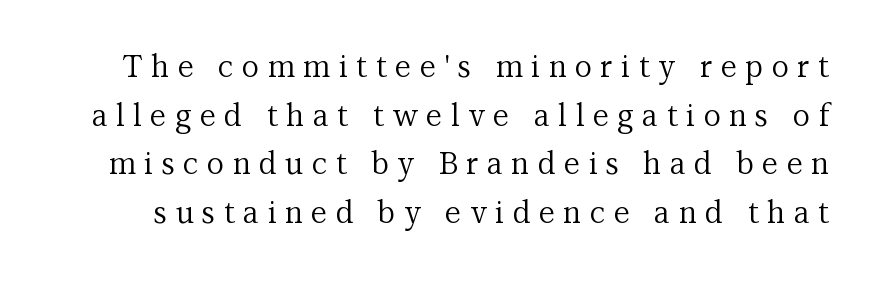
Q: Is the text bold? A: No.
Q: Is the text italic (slanted)? A: No, it is upright.
Q: Is the typeface a serif or a sans-serif typeface? A: Serif.
Q: Is the text underlined? A: No.
Q: Is the spacing between letters normal or unusually wide? A: Unusually wide.
Q: Is the spacing between lines tight, normal or loose? A: Normal.
Q: Width (condensed, normal, or wide)? A: Normal.
Q: Stroke contrast? A: Medium.
Q: x-height? A: Medium.
Q: Monospaced? A: No.
